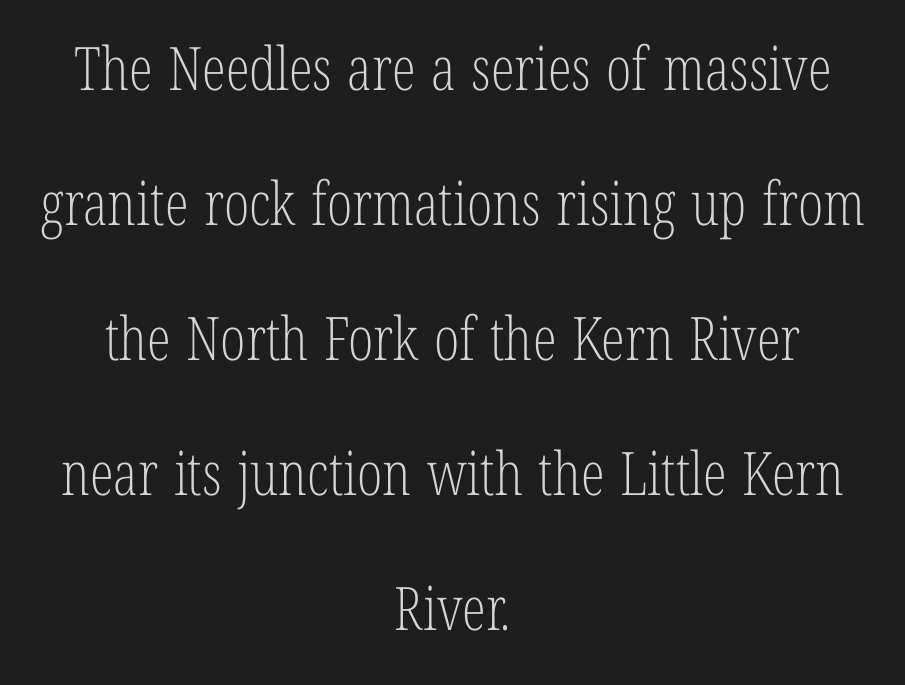
{"serif": "yes", "italic": "no", "bold": "no", "weight": "light", "width": "condensed", "stroke_contrast": "low", "x_height": "medium", "monospaced": "no", "underline": "no", "align": "center", "line_spacing": "loose", "line_spacing_ratio": 2.25, "letter_spacing": "normal", "letter_spacing_em": 0.0, "glyph_px": 60}
